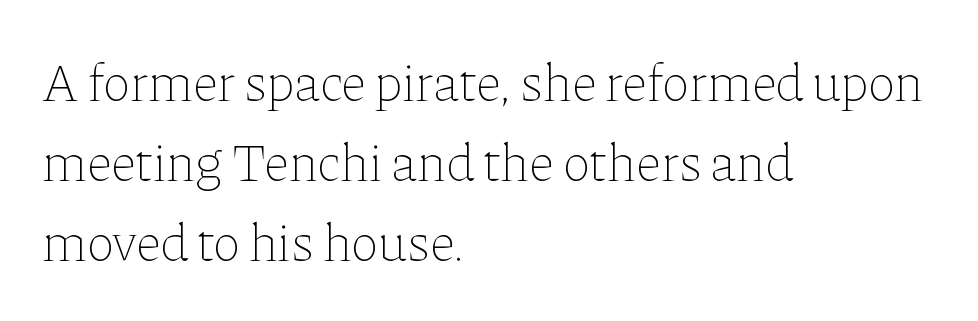
{"italic": "no", "bold": "no", "weight": "thin", "width": "normal", "stroke_contrast": "low", "x_height": "medium", "monospaced": "no", "underline": "no", "align": "left", "line_spacing": "normal", "line_spacing_ratio": 1.51, "letter_spacing": "normal", "letter_spacing_em": 0.0, "glyph_px": 53}
